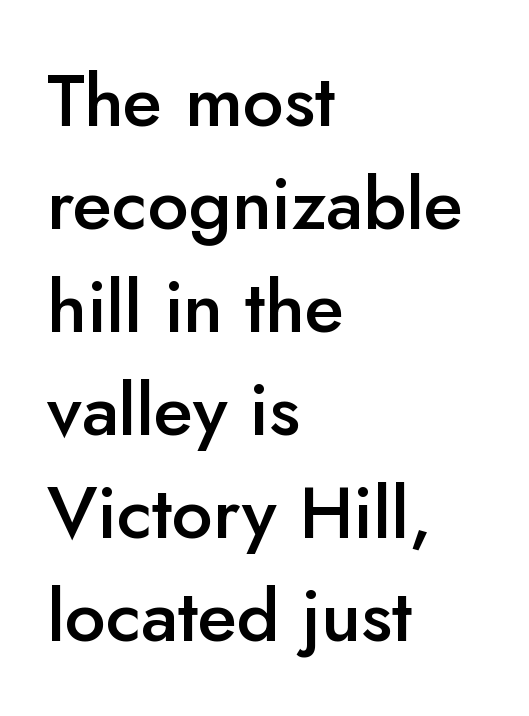
The image shows 73 px semibold sans-serif type, upright; set left-aligned, normal line spacing (1.41x), normal letter spacing, not underlined; low stroke contrast and a small x-height.
